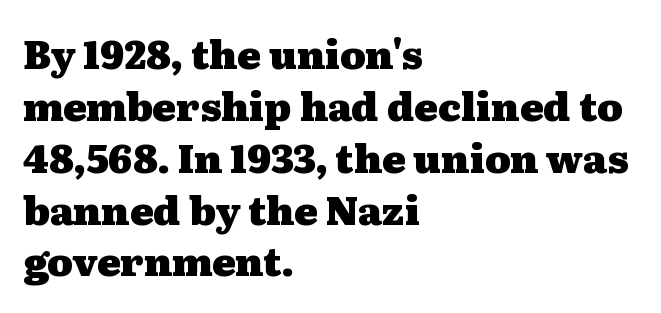
The type family on display is of the serif kind. The lines sit at an ordinary, default distance from one another. Caption: standard tracking, unaltered. Just letters on the line, the space beneath them empty.
